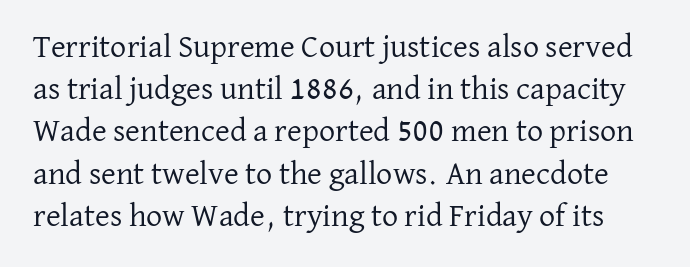
The letters advance in unequal steps, a hallmark of proportional type. Weight: in the light-to-regular range. The lines sit at an ordinary, default distance from one another. The horizontal fit of the characters is conventional and even. The font's upright variant was chosen for this text. Letterform terminals end in serifs throughout the passage.
